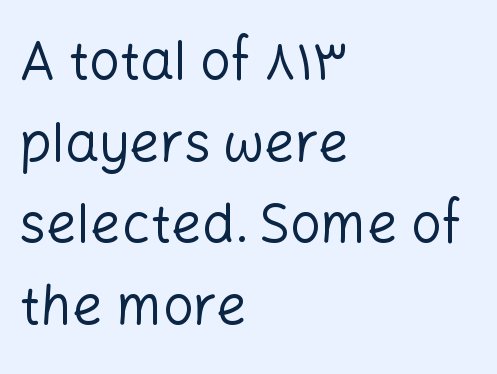
Typeset ragged right — the left edge is the straight one. What stands out about the letter spacing? Nothing — it is the standard amount. Grotesque or geometric, the face here clearly has no serifs. Think of a printed novel: that variable character pitch is what you see here. The line-height multiplier appears to be the usual default.
